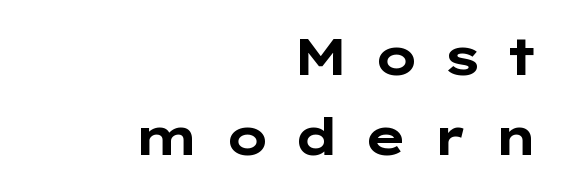
The image shows 52 px bold, wide sans-serif type, upright; set right-aligned, normal line spacing (1.53x), unusually wide letter spacing (+0.48 em), not underlined; low stroke contrast and a medium x-height.
